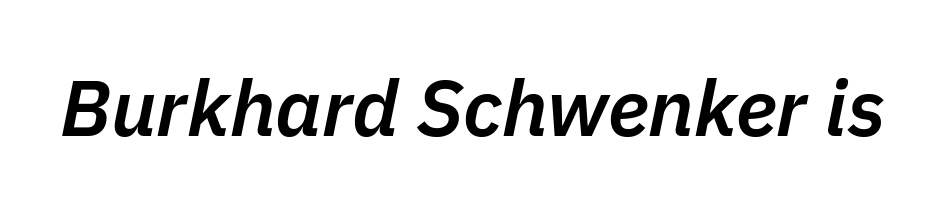
The image shows 79 px semibold type, italic (leaning right); set normal letter spacing, not underlined; low stroke contrast and a medium x-height.
